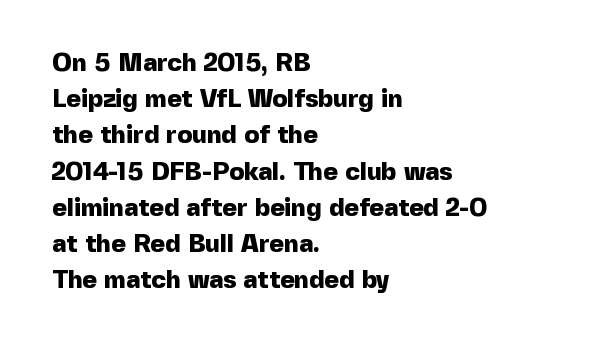
The image shows 25 px bold type, upright; set left-aligned, normal line spacing (1.45x), normal letter spacing, not underlined.
